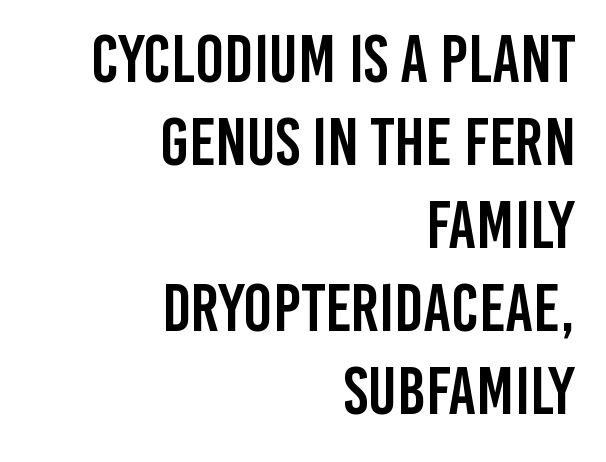
The image shows 68 px condensed sans-serif type, upright; set right-aligned, line spacing 1.22x, normal letter spacing, not underlined; low stroke contrast and a large x-height.
